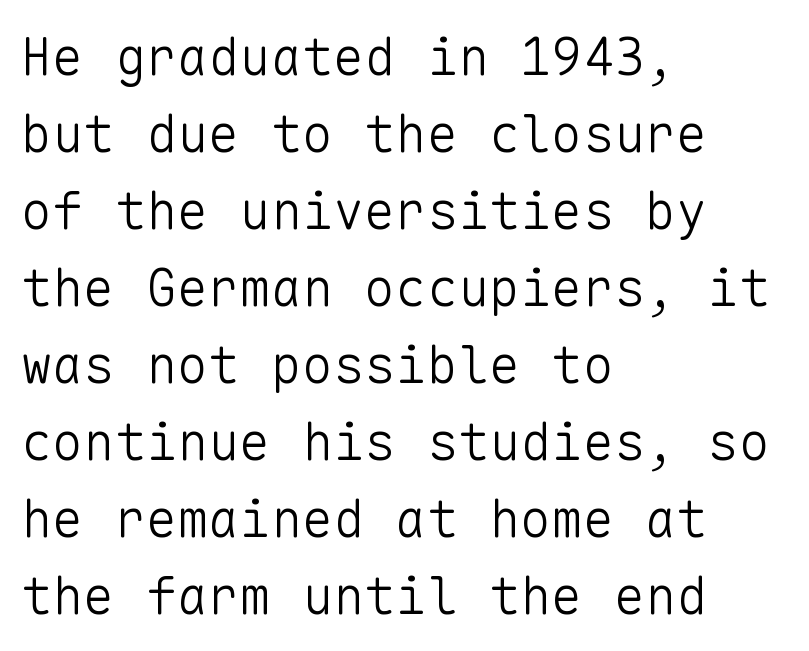
Leftover space on each line is placed entirely after the last word. The letters march in equal steps, a hallmark of fixed-pitch type. The letters look calm and open, with moderate or lighter stems. Does the leading feel generous? No, just average.
